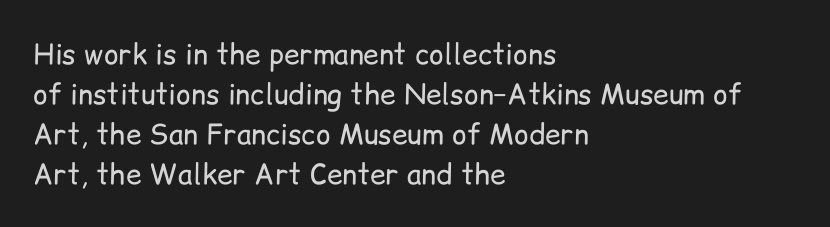
{"serif": "no", "italic": "no", "bold": "no", "weight": "regular", "width": "normal", "stroke_contrast": "low", "x_height": "medium", "monospaced": "no", "underline": "no", "align": "left", "line_spacing": "normal", "line_spacing_ratio": 1.43, "letter_spacing": "normal", "letter_spacing_em": 0.0, "glyph_px": 28}
